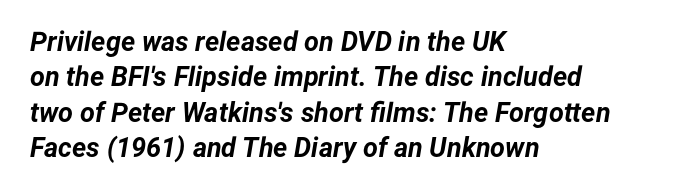
Q: Is the text bold? A: Yes.
Q: Is the text italic (slanted)? A: Yes, it leans right by about 12 degrees.
Q: Is the text underlined? A: No.
Q: How is the paragraph aligned? A: Left-aligned.
Q: Is the spacing between letters normal or unusually wide? A: Normal.
Q: Is the spacing between lines tight, normal or loose? A: Normal.
